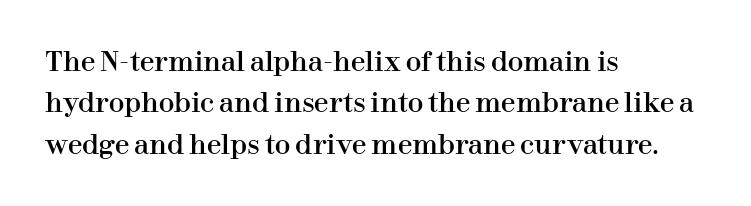
{"italic": "no", "underline": "no", "align": "left", "line_spacing": "normal", "line_spacing_ratio": 1.59, "letter_spacing": "normal", "letter_spacing_em": 0.0, "glyph_px": 26}
